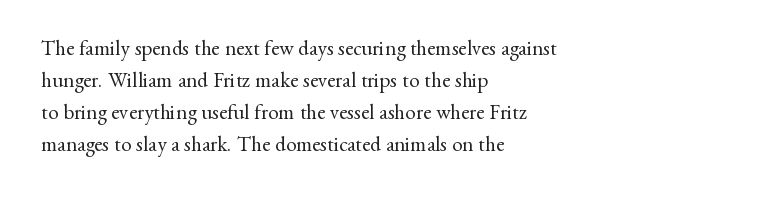
The image shows 21 px text type, upright; set left-aligned, normal line spacing (1.53x), normal letter spacing, not underlined.
